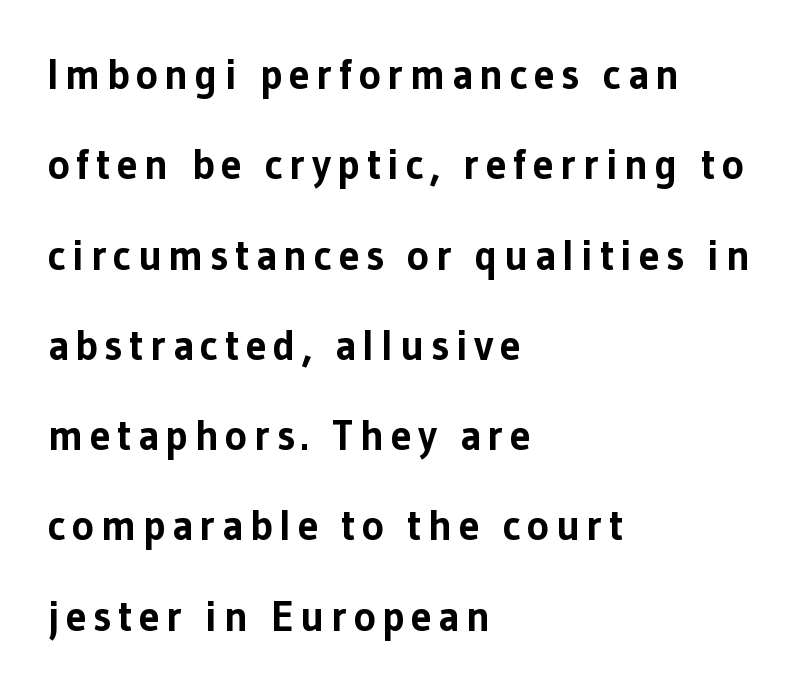
The image shows 42 px bold sans-serif type, upright; set left-aligned, loose line spacing (2.15x), not underlined; low stroke contrast and a medium x-height.
